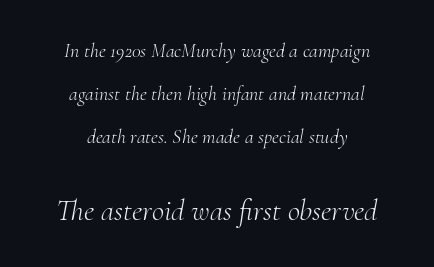
{"serif": "yes", "italic": "yes", "lean": "right", "slant_degrees": 10, "bold": "no", "weight": "light", "width": "normal", "stroke_contrast": "medium", "x_height": "small", "monospaced": "no", "underline": "no", "align": "center", "line_spacing": "loose", "line_spacing_ratio": 2.16, "letter_spacing": "normal", "letter_spacing_em": 0.0, "larger_block": "second", "size_ratio": 1.5, "glyph_px": 30}
